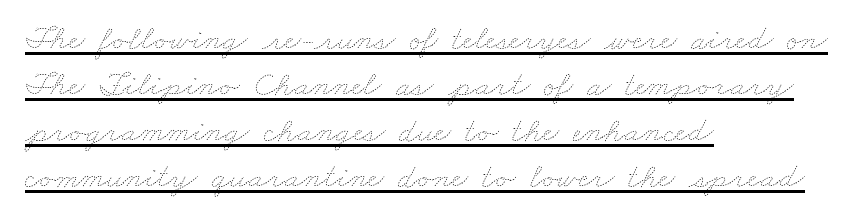
The image shows 35 px thin, wide type; set left-aligned, normal line spacing (1.31x), normal letter spacing, underlined; low stroke contrast and a small x-height.
